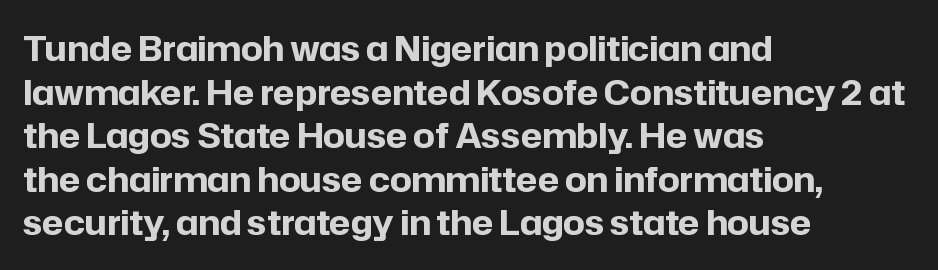
{"serif": "no", "italic": "no", "bold": "yes", "weight": "bold", "width": "normal", "stroke_contrast": "low", "x_height": "medium", "monospaced": "no", "underline": "no", "align": "left", "line_spacing": "normal", "line_spacing_ratio": 1.28, "letter_spacing": "normal", "letter_spacing_em": 0.0, "glyph_px": 34}
